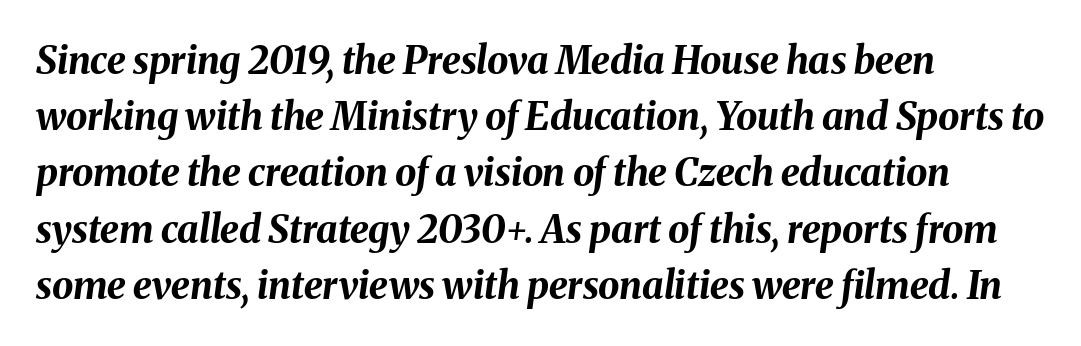
The image shows 38 px bold type, italic (leaning right); set left-aligned, normal line spacing (1.48x), normal letter spacing, not underlined; medium stroke contrast and a medium x-height.
